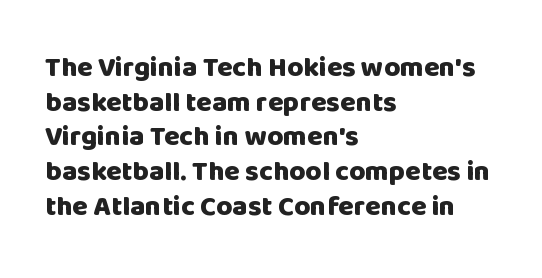
Q: Is the text bold? A: Yes.
Q: Is the text italic (slanted)? A: No, it is upright.
Q: Is the typeface a serif or a sans-serif typeface? A: Sans-serif.
Q: Is the text underlined? A: No.
Q: How is the paragraph aligned? A: Left-aligned.
Q: Is the spacing between letters normal or unusually wide? A: Normal.
Q: Width (condensed, normal, or wide)? A: Normal.
Q: Stroke contrast? A: Low.
Q: x-height? A: Large.
Q: Monospaced? A: No.
